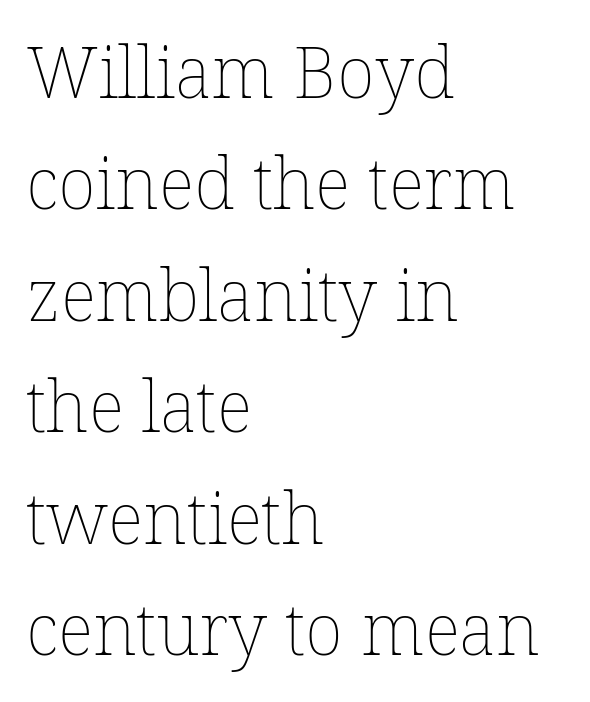
Q: Is the text bold? A: No.
Q: Is the text italic (slanted)? A: No, it is upright.
Q: Is the text underlined? A: No.
Q: How is the paragraph aligned? A: Left-aligned.
Q: Is the spacing between letters normal or unusually wide? A: Normal.
Q: Is the spacing between lines tight, normal or loose? A: Normal.
Q: Width (condensed, normal, or wide)? A: Normal.
Q: Stroke contrast? A: Low.
Q: x-height? A: Medium.
Q: Monospaced? A: No.
